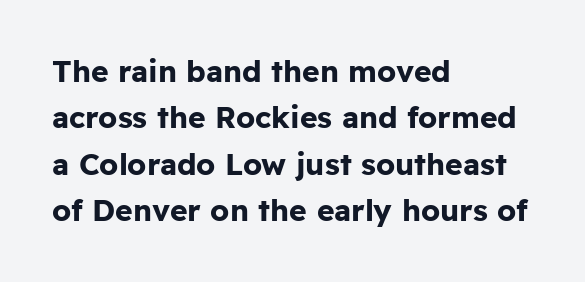
{"serif": "no", "italic": "no", "bold": "yes", "weight": "bold", "width": "normal", "stroke_contrast": "low", "x_height": "medium", "monospaced": "no", "underline": "no", "align": "left", "line_spacing": "normal", "line_spacing_ratio": 1.55, "letter_spacing": "normal", "letter_spacing_em": 0.0, "glyph_px": 30}
